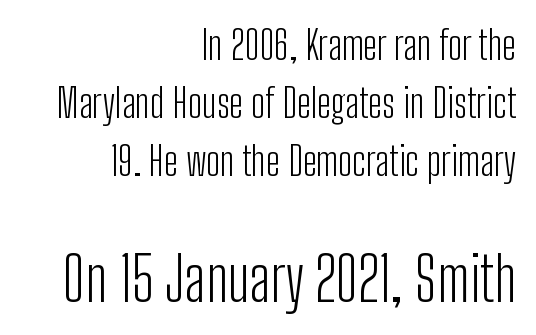
Q: Is the text bold? A: No.
Q: Is the text italic (slanted)? A: No, it is upright.
Q: Is the typeface a serif or a sans-serif typeface? A: Sans-serif.
Q: Is the text underlined? A: No.
Q: How is the paragraph aligned? A: Right-aligned.
Q: Is the spacing between letters normal or unusually wide? A: Normal.
Q: Is the spacing between lines tight, normal or loose? A: Normal.
Q: Which block of text is set in a larger size, the first (top) or the second (bottom)? A: The second (bottom) one.
Q: Width (condensed, normal, or wide)? A: Condensed.
Q: Stroke contrast? A: Low.
Q: x-height? A: Medium.
Q: Monospaced? A: No.
